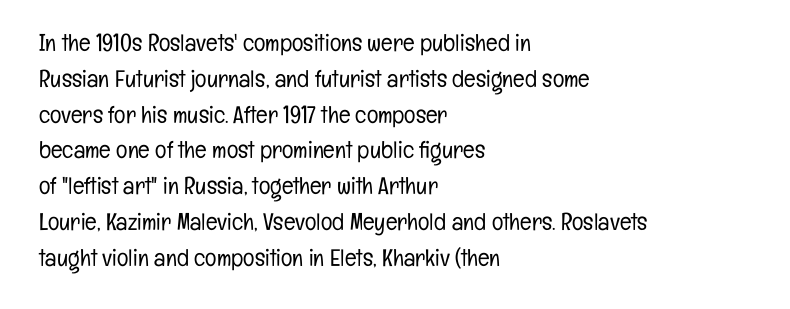
Q: Is the text bold? A: No.
Q: Is the text italic (slanted)? A: No, it is upright.
Q: Is the text underlined? A: No.
Q: How is the paragraph aligned? A: Left-aligned.
Q: Is the spacing between letters normal or unusually wide? A: Normal.
Q: Is the spacing between lines tight, normal or loose? A: Normal.
